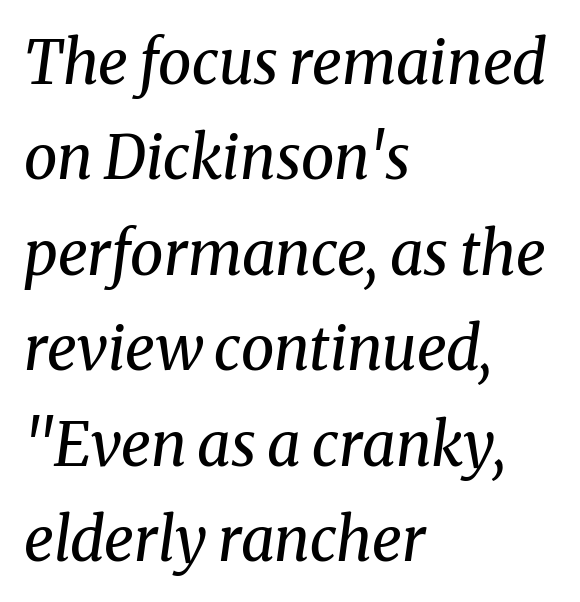
The face used here is proportionally spaced, like ordinary book or web type. Italic: yes, the glyphs are oblique. The strokes carry an ordinary text weight at most. The typeface chosen for these lines features serifs.
